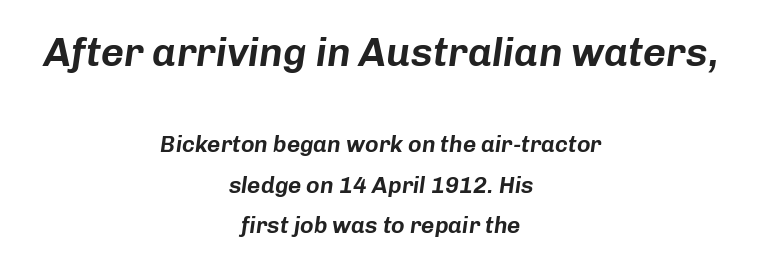
The rendering positions every line midway between the sides. This rendering features lettering with no underline. Tracking value appears to be zero — textbook default spacing. Caption: upper text group enlarged, lower text group reduced. The lettering tilts uniformly, giving the passage an italic look. Each letter keeps its own natural width here, so spacing adapts to shape.
